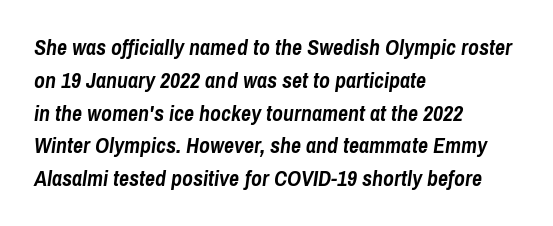
Q: Is the text bold? A: Yes.
Q: Is the text italic (slanted)? A: Yes, it leans right by about 8 degrees.
Q: Is the text underlined? A: No.
Q: How is the paragraph aligned? A: Left-aligned.
Q: Is the spacing between letters normal or unusually wide? A: Normal.
Q: Is the spacing between lines tight, normal or loose? A: Normal.
